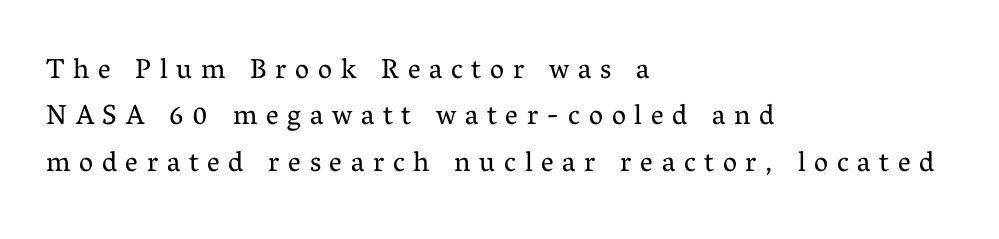
The image shows 28 px regular-weight serif type, upright; set left-aligned, normal line spacing (1.66x), unusually wide letter spacing (+0.31 em), not underlined; medium stroke contrast and a medium x-height.
